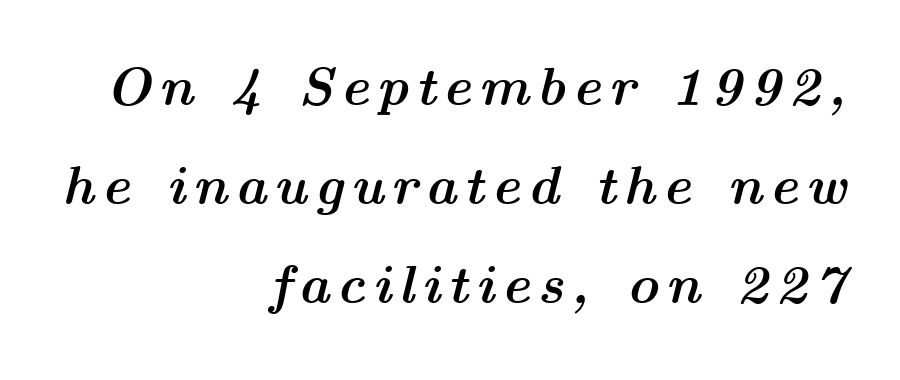
{"italic": "yes", "lean": "right", "slant_degrees": 14, "bold": "yes", "weight": "semibold", "width": "wide", "stroke_contrast": "medium", "x_height": "medium", "monospaced": "no", "underline": "no", "align": "right", "line_spacing_ratio": 1.83, "glyph_px": 54}
